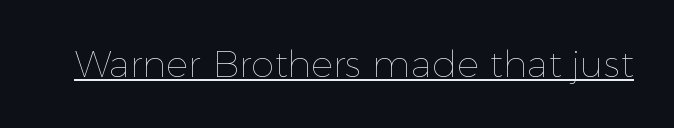
The image shows 37 px thin type, upright; set normal letter spacing, underlined; a medium x-height.
